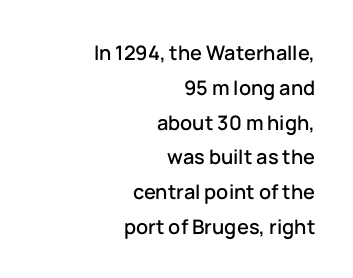
{"italic": "no", "underline": "no", "align": "right", "line_spacing_ratio": 1.74, "letter_spacing": "normal", "letter_spacing_em": 0.0, "glyph_px": 20}
